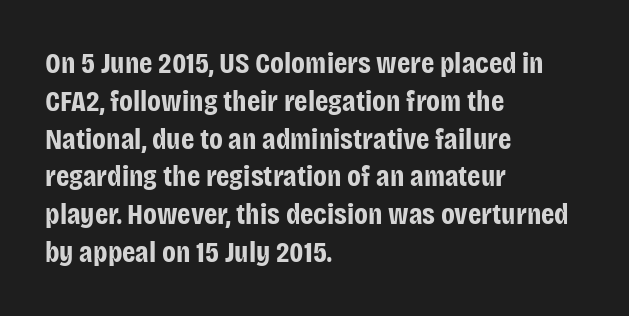
The image shows 30 px bold, condensed sans-serif type, upright; set left-aligned, normal line spacing (1.26x), normal letter spacing, not underlined; low stroke contrast and a large x-height.
